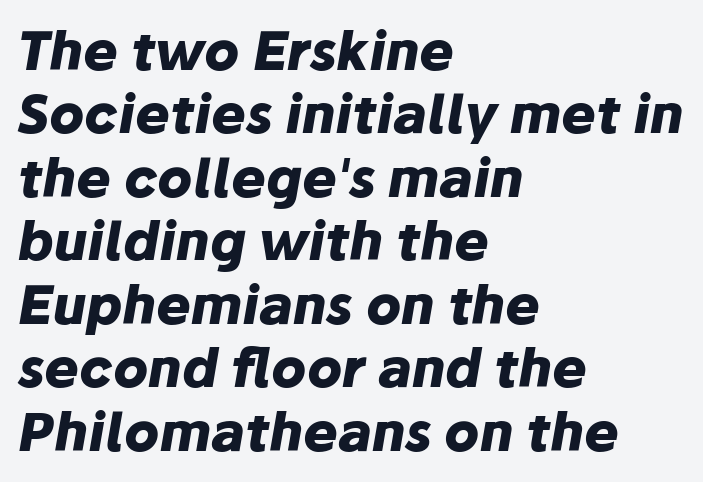
A bare baseline throughout the passage. Characters follow at the spacing the type designer built in. Is this a fixed-width face? No — the glyphs have proportional, varying widths. Is the type bold? Yes — the strokes are clearly thick and heavy. The letters are slanted; this is an italic face.
